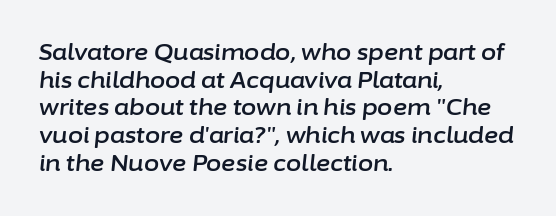
The image shows 22 px text type, italic (leaning right); set left-aligned, normal line spacing (1.26x), normal letter spacing, not underlined.
